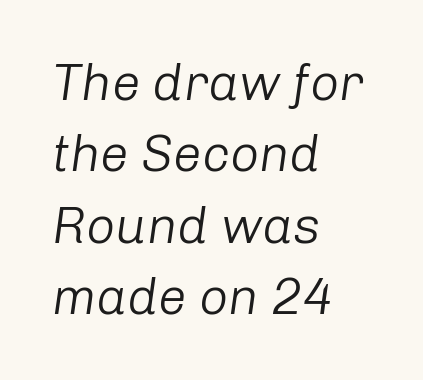
The image shows 51 px light type, italic (leaning right); set left-aligned, normal line spacing (1.4x), normal letter spacing, not underlined; low stroke contrast and a medium x-height.
